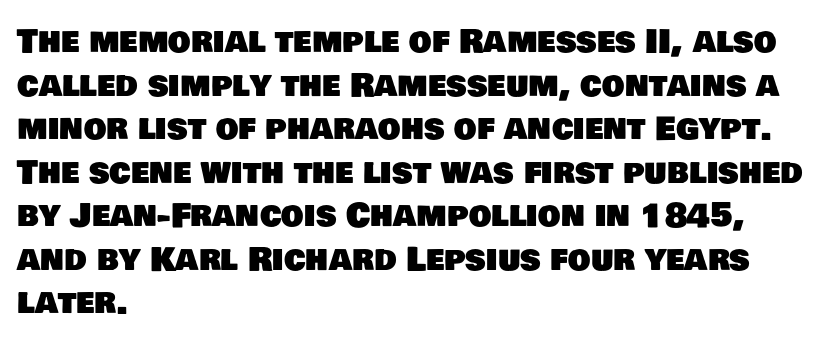
The tracking reads as untouched default to a designer's eye. This rendering employs a face without finishing strokes, i.e., a sans-serif. The designer left line spacing at the default. Each line starts at the same left margin while the right side varies. The space directly below the letters is spotless. Think of a printed novel: that variable character pitch is what you see here.
